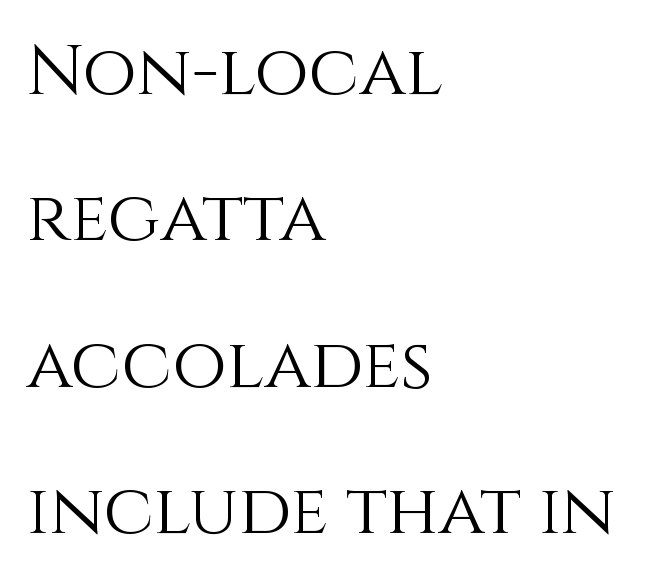
Q: Is the text bold? A: No.
Q: Is the text italic (slanted)? A: No, it is upright.
Q: Is the text underlined? A: No.
Q: How is the paragraph aligned? A: Left-aligned.
Q: Is the spacing between letters normal or unusually wide? A: Normal.
Q: Is the spacing between lines tight, normal or loose? A: Loose.
Q: Width (condensed, normal, or wide)? A: Normal.
Q: x-height? A: Large.
Q: Monospaced? A: No.
